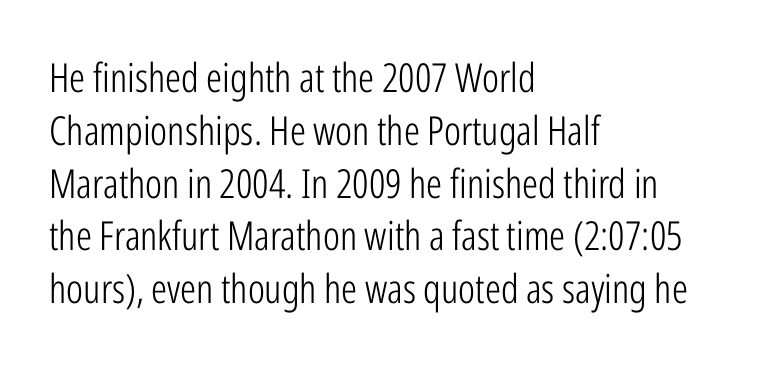
Q: Is the text bold? A: No.
Q: Is the text italic (slanted)? A: No, it is upright.
Q: Is the typeface a serif or a sans-serif typeface? A: Sans-serif.
Q: Is the text underlined? A: No.
Q: How is the paragraph aligned? A: Left-aligned.
Q: Is the spacing between letters normal or unusually wide? A: Normal.
Q: Is the spacing between lines tight, normal or loose? A: Normal.
Q: Width (condensed, normal, or wide)? A: Condensed.
Q: Stroke contrast? A: Low.
Q: x-height? A: Medium.
Q: Monospaced? A: No.
